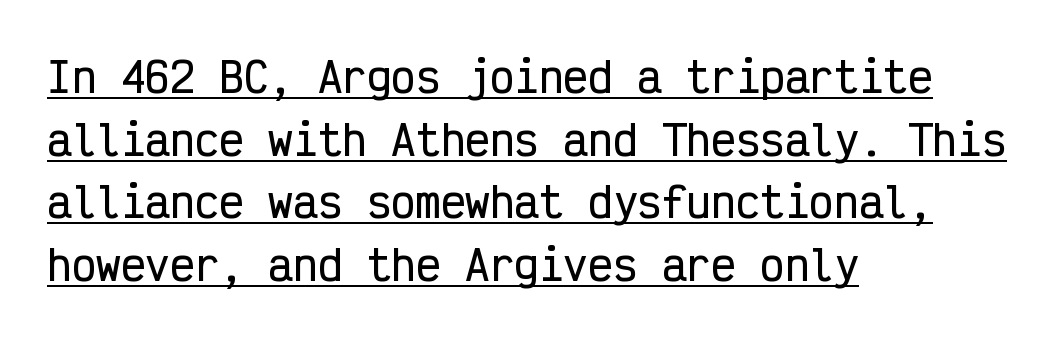
Honestly, the row spacing looks completely unremarkable. The specimen includes a rule beneath the text block's lines. Each letter's strokes conclude bluntly, with no projecting serifs. These lines are set flush left with a ragged right edge.
